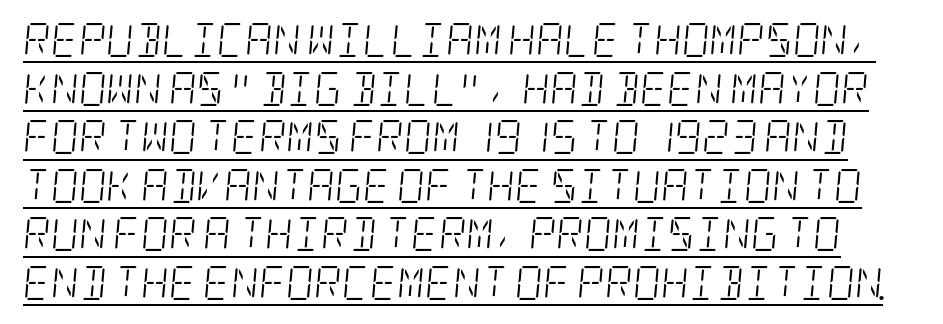
The image shows 34 px light, condensed serif type, italic (leaning right); set normal line spacing (1.43x), normal letter spacing, underlined; low stroke contrast and a large x-height.
